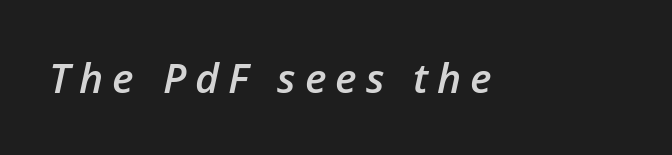
Italic: yes, the glyphs are oblique. Descenders hang freely into open space. Is this a fixed-width face? No — the glyphs have proportional, varying widths. Tracking here is generous; glyphs stand well apart from one another. These lines carry some extra weight — a demibold, not a full bold.
